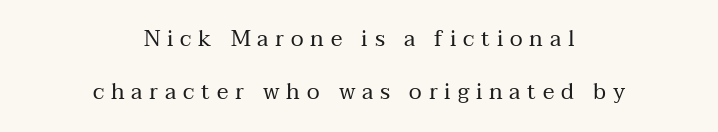
Q: Is the text bold? A: No.
Q: Is the text italic (slanted)? A: No, it is upright.
Q: Is the text underlined? A: No.
Q: How is the paragraph aligned? A: Centered.
Q: Is the spacing between letters normal or unusually wide? A: Unusually wide.
Q: Is the spacing between lines tight, normal or loose? A: Loose.
